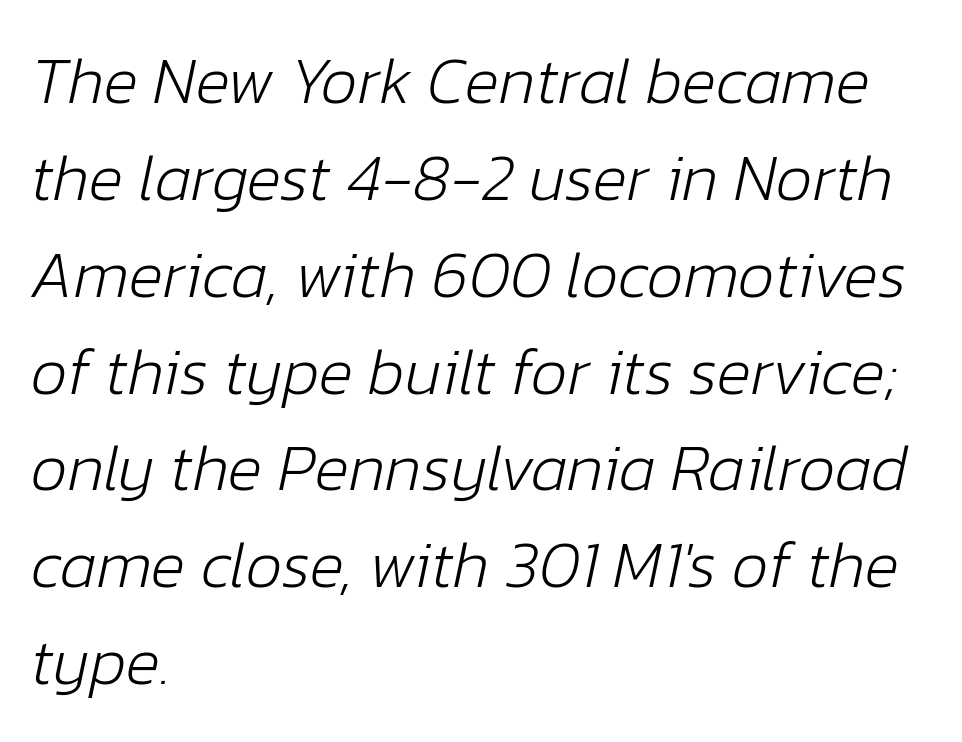
Q: Is the text bold? A: No.
Q: Is the text italic (slanted)? A: Yes, it leans right by about 12 degrees.
Q: Is the text underlined? A: No.
Q: How is the paragraph aligned? A: Left-aligned.
Q: Is the spacing between letters normal or unusually wide? A: Normal.
Q: Is the spacing between lines tight, normal or loose? A: Normal.
Q: Width (condensed, normal, or wide)? A: Normal.
Q: Stroke contrast? A: Low.
Q: x-height? A: Medium.
Q: Monospaced? A: No.
